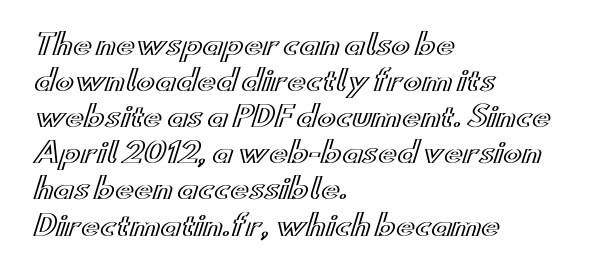
Q: Is the text italic (slanted)? A: Yes.
Q: Is the text underlined? A: No.
Q: How is the paragraph aligned? A: Left-aligned.
Q: Is the spacing between letters normal or unusually wide? A: Normal.
Q: Is the spacing between lines tight, normal or loose? A: Normal.
Q: Width (condensed, normal, or wide)? A: Wide.
Q: x-height? A: Small.
Q: Monospaced? A: No.
